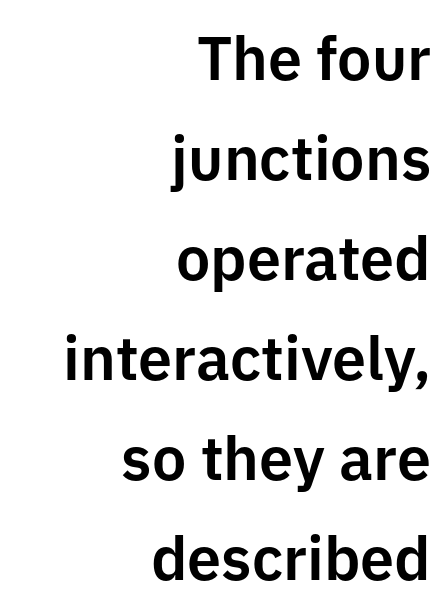
Q: Is the text italic (slanted)? A: No, it is upright.
Q: Is the typeface a serif or a sans-serif typeface? A: Sans-serif.
Q: Is the text underlined? A: No.
Q: How is the paragraph aligned? A: Right-aligned.
Q: Is the spacing between letters normal or unusually wide? A: Normal.
Q: Is the spacing between lines tight, normal or loose? A: Normal.
Q: Width (condensed, normal, or wide)? A: Normal.
Q: Stroke contrast? A: Low.
Q: x-height? A: Medium.
Q: Monospaced? A: No.
